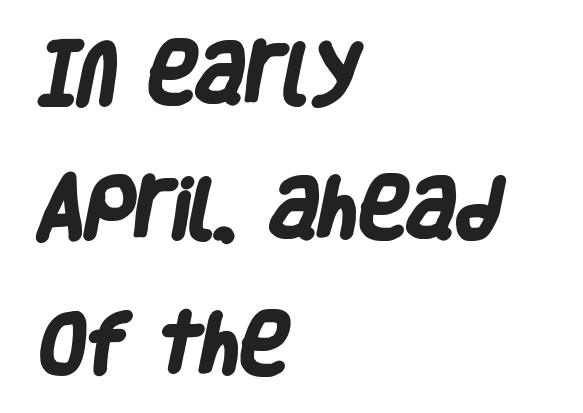
Q: Is the text bold? A: Yes.
Q: Is the typeface a serif or a sans-serif typeface? A: Sans-serif.
Q: Is the text underlined? A: No.
Q: How is the paragraph aligned? A: Left-aligned.
Q: Is the spacing between letters normal or unusually wide? A: Normal.
Q: Is the spacing between lines tight, normal or loose? A: Loose.
Q: Width (condensed, normal, or wide)? A: Condensed.
Q: Stroke contrast? A: Low.
Q: x-height? A: Large.
Q: Monospaced? A: No.
